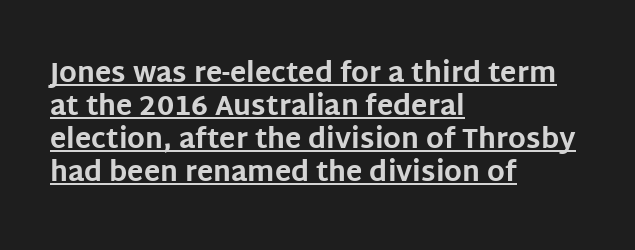
The image shows 27 px bold type, upright; set left-aligned, line spacing 1.22x, normal letter spacing, underlined.
